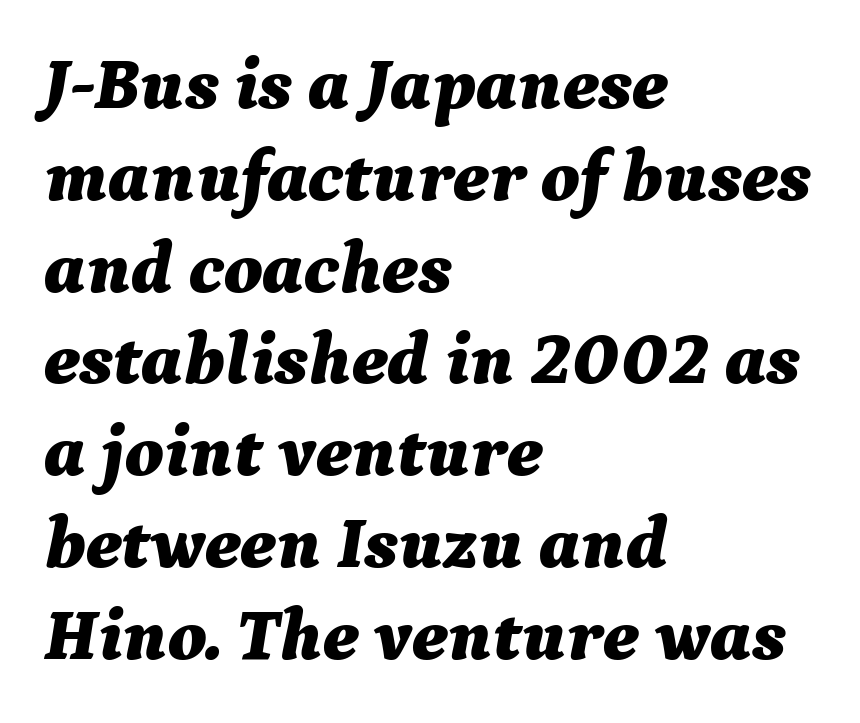
Nobody drew a line under any word here. The passage shown is emphatically bold. A student would call this left alignment; a typographer would say flush left, rag right. The face used here is proportionally spaced, like ordinary book or web type. This rendering leaves character spacing at its baseline value.
